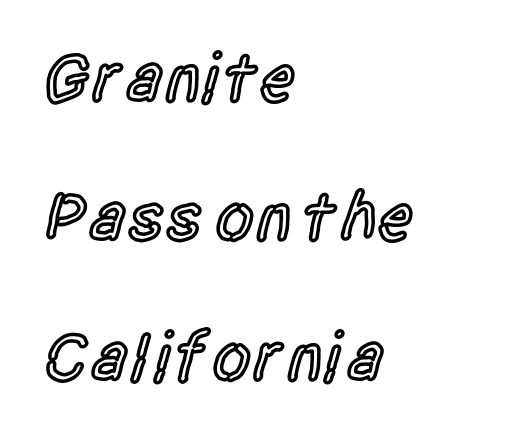
Q: Is the text bold? A: Semi-bold.
Q: Is the text italic (slanted)? A: Yes.
Q: Is the typeface a serif or a sans-serif typeface? A: Sans-serif.
Q: Is the text underlined? A: No.
Q: How is the paragraph aligned? A: Left-aligned.
Q: Is the spacing between letters normal or unusually wide? A: Normal.
Q: Is the spacing between lines tight, normal or loose? A: Loose.
Q: Width (condensed, normal, or wide)? A: Condensed.
Q: x-height? A: Large.
Q: Monospaced? A: No.
